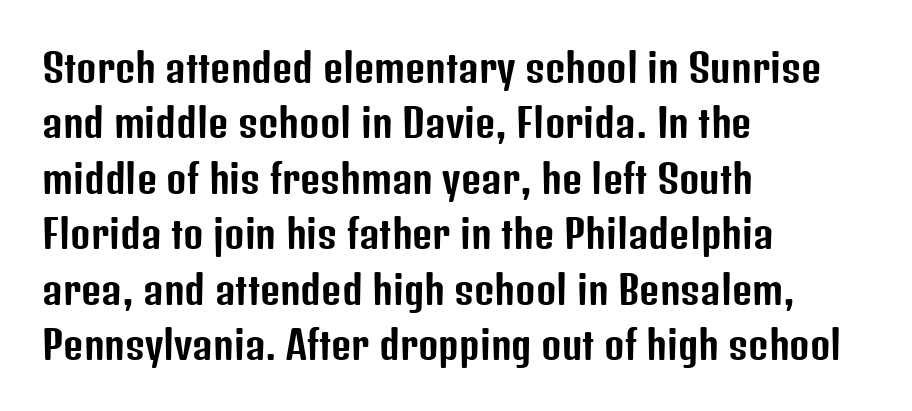
Q: Is the text italic (slanted)? A: No, it is upright.
Q: Is the typeface a serif or a sans-serif typeface? A: Sans-serif.
Q: Is the text underlined? A: No.
Q: How is the paragraph aligned? A: Left-aligned.
Q: Is the spacing between letters normal or unusually wide? A: Normal.
Q: Is the spacing between lines tight, normal or loose? A: Normal.
Q: Width (condensed, normal, or wide)? A: Condensed.
Q: Stroke contrast? A: Low.
Q: x-height? A: Medium.
Q: Monospaced? A: No.
